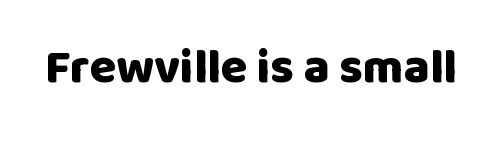
Grotesque or geometric, the face here clearly has no serifs. The passage shown is typed in a proportional face where columns would drift. Posture: straight, roman, zero tilt. The typesetting leans heavy: a genuine bold. Standard letterfit; no display-style spreading of the glyphs.
